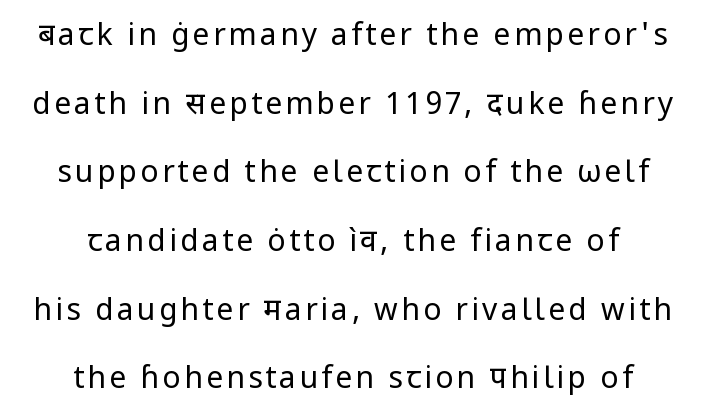
The image shows 30 px regular-weight sans-serif type, upright; set centered, loose line spacing (2.29x), not underlined; low stroke contrast and a medium x-height.
